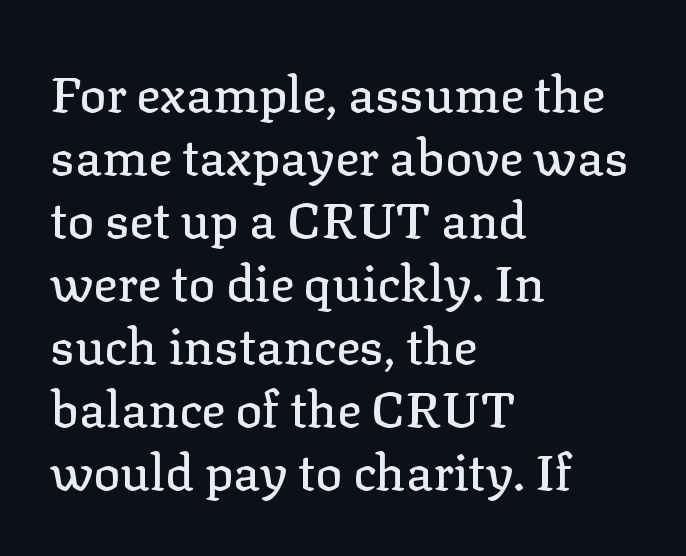
{"serif": "yes", "italic": "no", "width": "normal", "stroke_contrast": "low", "x_height": "medium", "monospaced": "no", "underline": "no", "align": "left", "line_spacing": "normal", "line_spacing_ratio": 1.26, "letter_spacing": "normal", "letter_spacing_em": 0.0, "glyph_px": 50}
